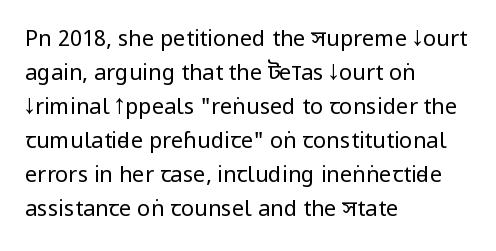
The image shows 22 px text type, upright; set left-aligned, normal line spacing (1.55x), normal letter spacing, not underlined.
